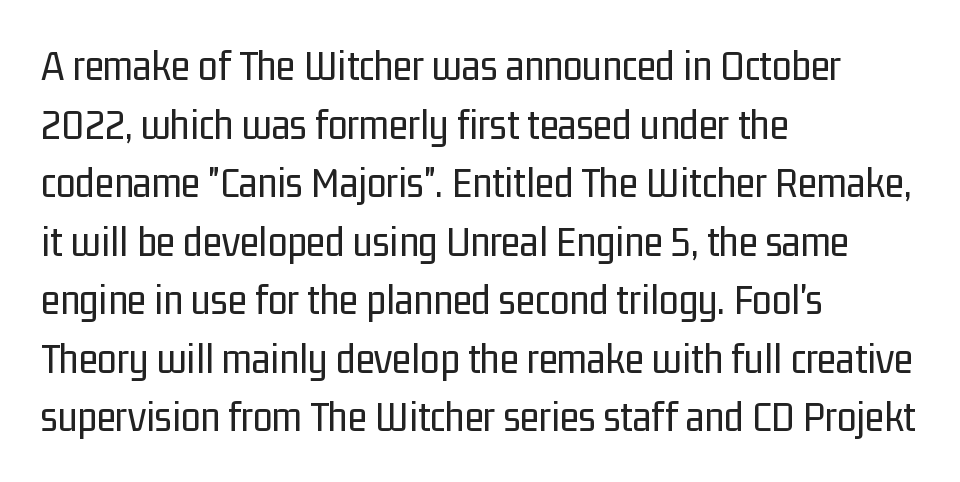
{"serif": "no", "italic": "no", "bold": "no", "weight": "regular", "width": "condensed", "stroke_contrast": "low", "x_height": "medium", "monospaced": "no", "underline": "no", "align": "left", "line_spacing": "normal", "line_spacing_ratio": 1.33, "letter_spacing": "normal", "letter_spacing_em": 0.0, "glyph_px": 44}
